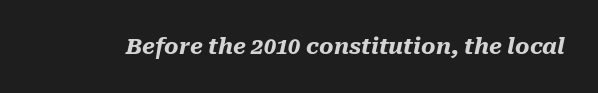
The image shows 22 px bold type, italic (leaning right); set normal letter spacing, not underlined.
